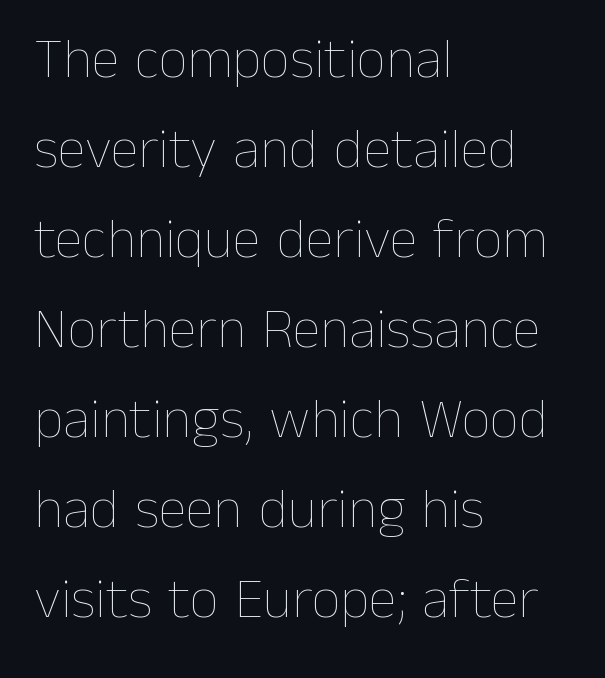
Tall strokes in this sample are plumb rather than angled. Character widths vary here, with narrow letters taking less room than wide ones. Words appear dense and cohesive because spacing is normal. The designer left line spacing at the default. Ink coverage per letter is moderate at most. Letters rest on an invisible, unmarked baseline.
